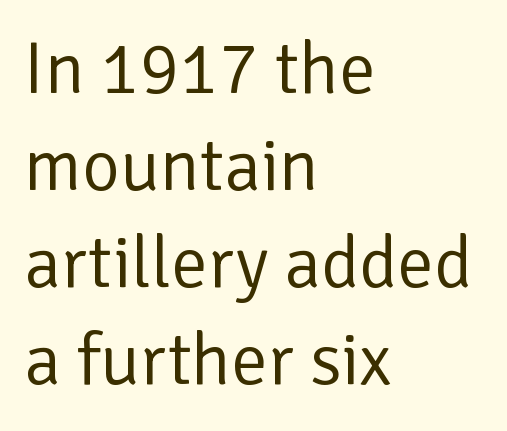
{"serif": "no", "italic": "no", "bold": "no", "weight": "regular", "width": "normal", "stroke_contrast": "low", "x_height": "medium", "monospaced": "no", "underline": "no", "align": "left", "line_spacing": "normal", "line_spacing_ratio": 1.33, "letter_spacing": "normal", "letter_spacing_em": 0.0, "glyph_px": 73}
